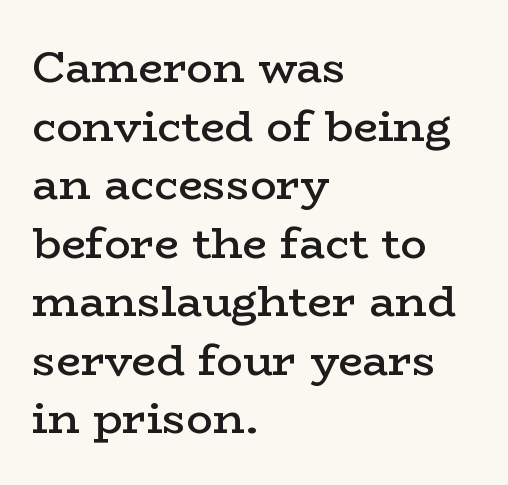
The designer went with a serif here, giving each stem small feet. The typesetting leans somewhat heavy: a semibold. The rendering uses a moderate line-height, typical for paragraphs. The passage shown is not underscored anywhere.
